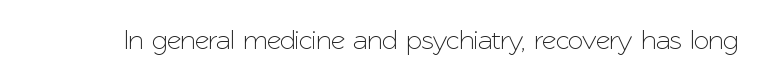
Tracking here is standard; glyphs follow each other at the usual distance. You can tell it's not italic because the verticals are truly vertical. Typographically, this falls in the sans-serif category. The letters advance in unequal steps, a hallmark of proportional type. No word sits above an underline.
